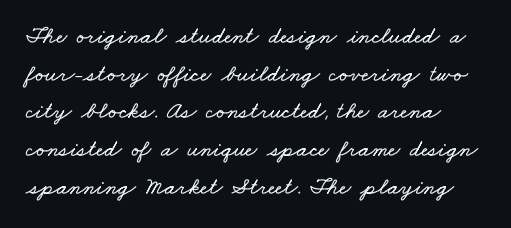
Q: Is the text underlined? A: No.
Q: Is the spacing between letters normal or unusually wide? A: Normal.
Q: Is the spacing between lines tight, normal or loose? A: Normal.
